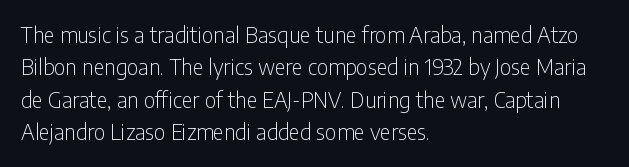
The image shows 21 px text type, upright; set left-aligned, normal line spacing (1.54x), normal letter spacing, not underlined.
